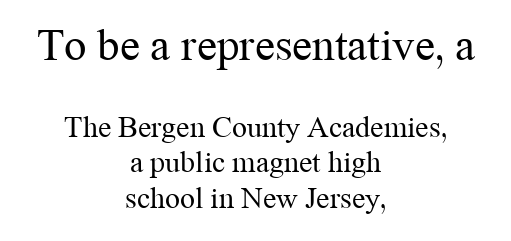
Q: Is the text bold? A: No.
Q: Is the text italic (slanted)? A: No, it is upright.
Q: Is the typeface a serif or a sans-serif typeface? A: Serif.
Q: Is the text underlined? A: No.
Q: How is the paragraph aligned? A: Centered.
Q: Is the spacing between letters normal or unusually wide? A: Normal.
Q: Which block of text is set in a larger size, the first (top) or the second (bottom)? A: The first (top) one.
Q: Width (condensed, normal, or wide)? A: Normal.
Q: Stroke contrast? A: Medium.
Q: x-height? A: Medium.
Q: Monospaced? A: No.
